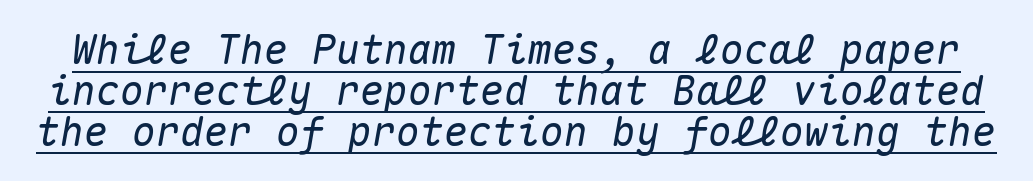
{"italic": "yes", "lean": "right", "slant_degrees": 10, "width": "normal", "stroke_contrast": "medium", "x_height": "medium", "monospaced": "yes", "underline": "yes", "line_spacing": "tight", "line_spacing_ratio": 1.02, "letter_spacing": "normal", "letter_spacing_em": 0.0, "glyph_px": 40}
